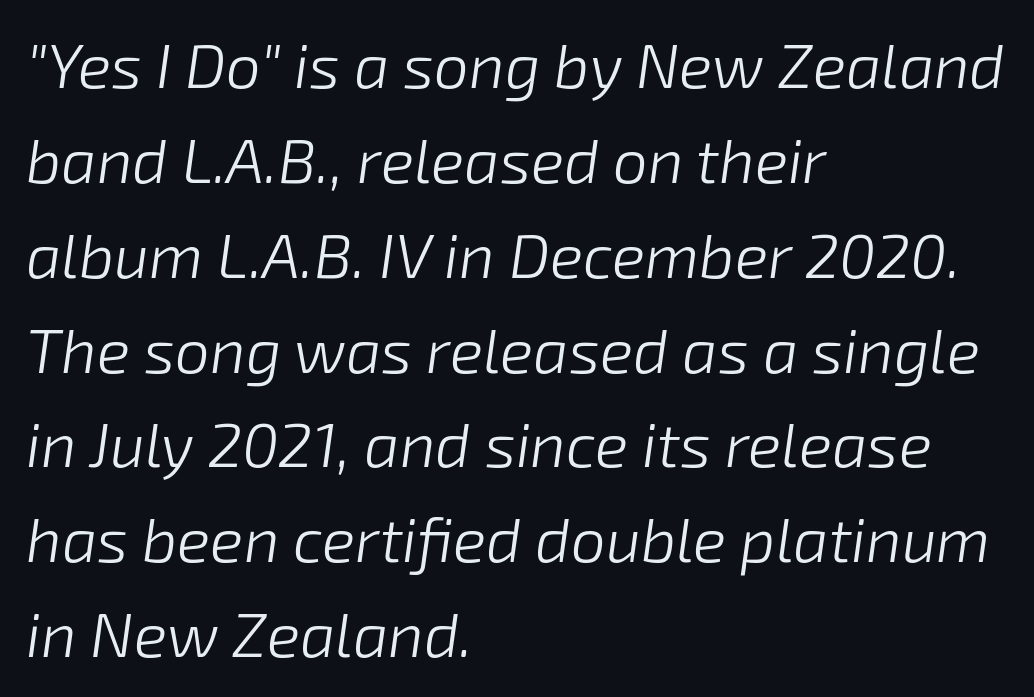
{"italic": "yes", "lean": "right", "slant_degrees": 8, "bold": "no", "weight": "light", "width": "normal", "stroke_contrast": "low", "x_height": "medium", "monospaced": "no", "underline": "no", "align": "left", "line_spacing": "normal", "line_spacing_ratio": 1.53, "letter_spacing": "normal", "letter_spacing_em": 0.0, "glyph_px": 62}
